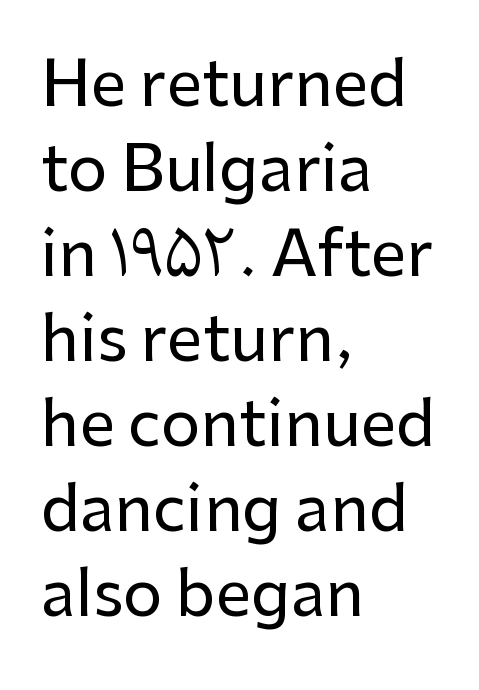
Q: Is the text italic (slanted)? A: No, it is upright.
Q: Is the typeface a serif or a sans-serif typeface? A: Sans-serif.
Q: Is the text underlined? A: No.
Q: How is the paragraph aligned? A: Left-aligned.
Q: Is the spacing between letters normal or unusually wide? A: Normal.
Q: Is the spacing between lines tight, normal or loose? A: Normal.
Q: Width (condensed, normal, or wide)? A: Normal.
Q: Stroke contrast? A: Low.
Q: x-height? A: Medium.
Q: Monospaced? A: No.
